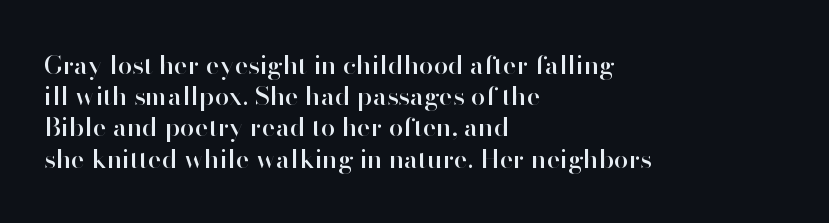
The passage is arranged the way most books set body copy — flush left. This is the regular roman posture of the typeface. The rendering keeps characters at their native spacing. Honestly, there is no underline to notice here at all.
